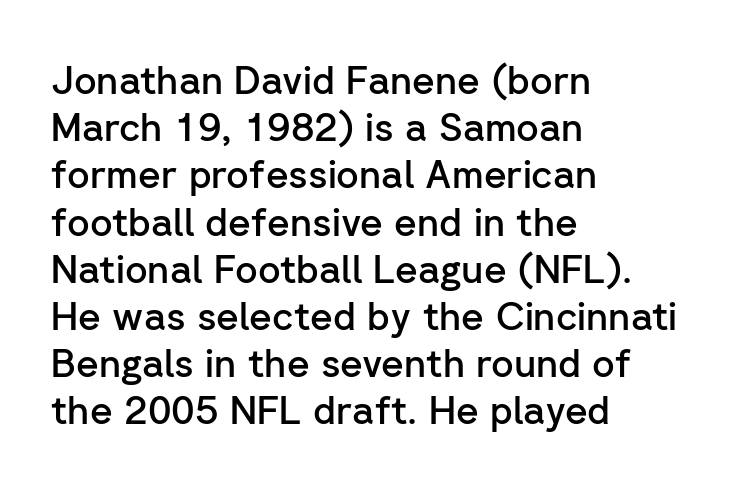
{"serif": "no", "italic": "no", "bold": "semi", "weight": "semibold", "width": "normal", "stroke_contrast": "low", "x_height": "medium", "monospaced": "no", "underline": "no", "align": "left", "line_spacing_ratio": 1.21, "letter_spacing": "normal", "letter_spacing_em": 0.0, "glyph_px": 39}
